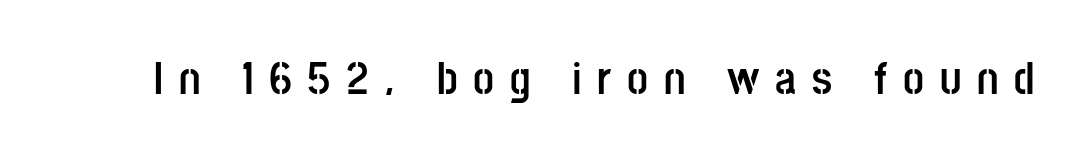
The image shows 46 px semibold, condensed sans-serif type, upright; set unusually wide letter spacing (+0.34 em), not underlined; low stroke contrast and a large x-height.
